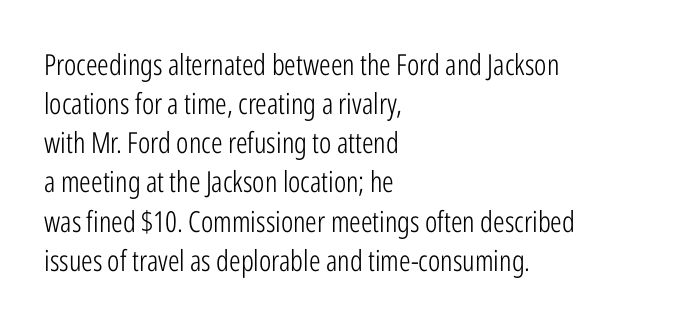
{"serif": "no", "italic": "no", "bold": "no", "weight": "light", "width": "condensed", "stroke_contrast": "low", "x_height": "medium", "monospaced": "no", "underline": "no", "align": "left", "line_spacing": "normal", "line_spacing_ratio": 1.35, "letter_spacing": "normal", "letter_spacing_em": 0.0, "glyph_px": 29}
